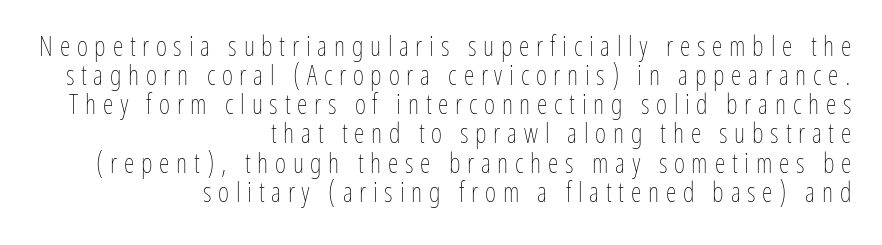
Q: Is the text bold? A: No.
Q: Is the text italic (slanted)? A: No, it is upright.
Q: Is the text underlined? A: No.
Q: How is the paragraph aligned? A: Right-aligned.
Q: Is the spacing between letters normal or unusually wide? A: Unusually wide.
Q: Is the spacing between lines tight, normal or loose? A: Tight.
